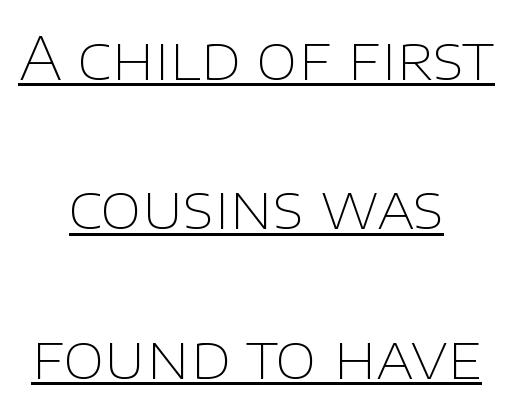
{"serif": "no", "italic": "no", "bold": "no", "weight": "thin", "width": "normal", "stroke_contrast": "low", "x_height": "large", "monospaced": "no", "underline": "yes", "align": "center", "line_spacing": "loose", "line_spacing_ratio": 2.49, "letter_spacing": "normal", "letter_spacing_em": 0.0, "glyph_px": 60}
